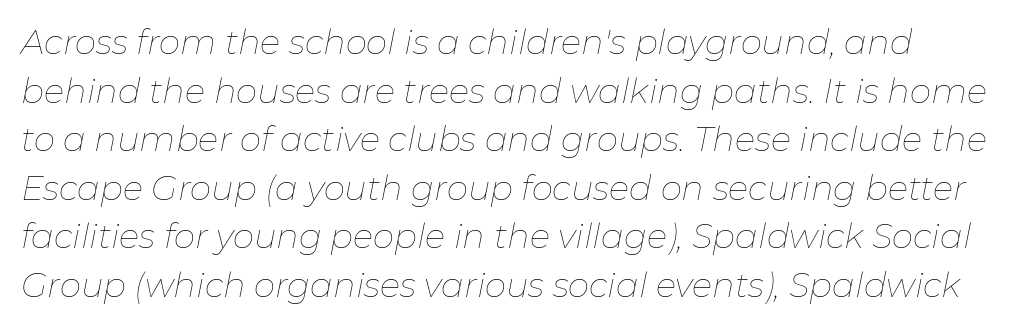
{"italic": "yes", "lean": "right", "slant_degrees": 11, "bold": "no", "weight": "thin", "width": "normal", "stroke_contrast": "low", "x_height": "medium", "monospaced": "no", "underline": "no", "line_spacing": "normal", "line_spacing_ratio": 1.43, "letter_spacing": "normal", "letter_spacing_em": 0.0, "glyph_px": 34}
